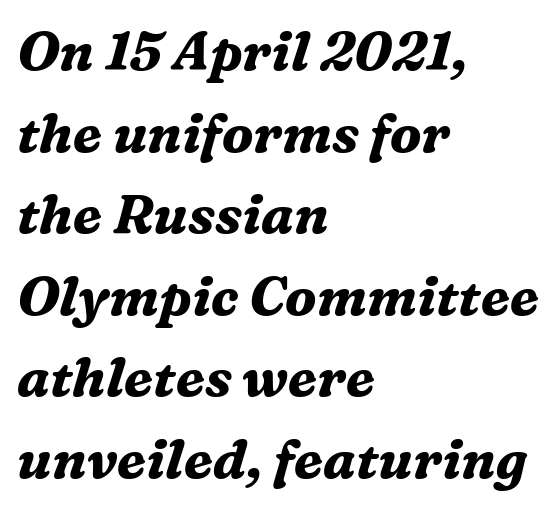
Q: Is the text bold? A: Yes.
Q: Is the text italic (slanted)? A: Yes, it leans right by about 16 degrees.
Q: Is the typeface a serif or a sans-serif typeface? A: Serif.
Q: Is the text underlined? A: No.
Q: How is the paragraph aligned? A: Left-aligned.
Q: Is the spacing between letters normal or unusually wide? A: Normal.
Q: Is the spacing between lines tight, normal or loose? A: Normal.
Q: Width (condensed, normal, or wide)? A: Normal.
Q: Stroke contrast? A: Medium.
Q: x-height? A: Medium.
Q: Monospaced? A: No.
